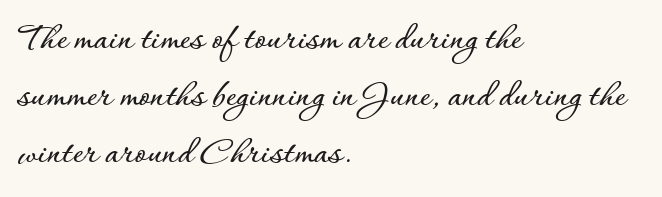
Q: Is the text italic (slanted)? A: Yes.
Q: Is the text underlined? A: No.
Q: How is the paragraph aligned? A: Left-aligned.
Q: Is the spacing between letters normal or unusually wide? A: Normal.
Q: Is the spacing between lines tight, normal or loose? A: Normal.
Q: Width (condensed, normal, or wide)? A: Normal.
Q: Stroke contrast? A: Low.
Q: x-height? A: Small.
Q: Monospaced? A: No.
